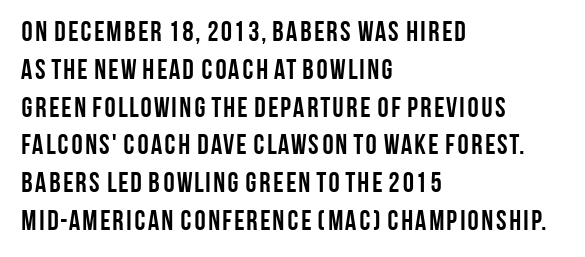
{"serif": "no", "italic": "no", "bold": "yes", "weight": "semibold", "width": "condensed", "stroke_contrast": "low", "x_height": "large", "monospaced": "no", "underline": "no", "align": "left", "line_spacing": "normal", "line_spacing_ratio": 1.35, "letter_spacing": "normal", "letter_spacing_em": 0.0, "glyph_px": 28}
